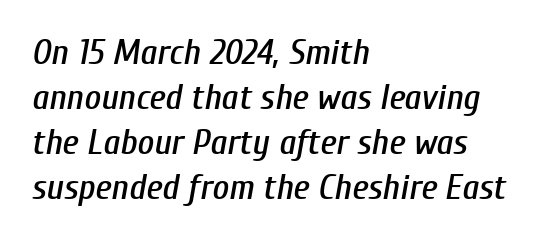
{"italic": "yes", "lean": "right", "slant_degrees": 10, "width": "condensed", "stroke_contrast": "low", "x_height": "medium", "monospaced": "no", "underline": "no", "align": "left", "line_spacing": "normal", "line_spacing_ratio": 1.25, "letter_spacing": "normal", "letter_spacing_em": 0.0, "glyph_px": 36}
